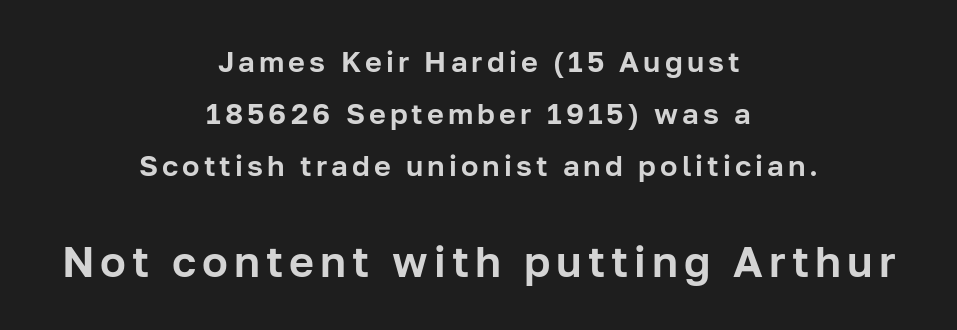
Q: Is the text italic (slanted)? A: No, it is upright.
Q: Is the typeface a serif or a sans-serif typeface? A: Sans-serif.
Q: Is the text underlined? A: No.
Q: How is the paragraph aligned? A: Centered.
Q: Which block of text is set in a larger size, the first (top) or the second (bottom)? A: The second (bottom) one.
Q: Width (condensed, normal, or wide)? A: Normal.
Q: Stroke contrast? A: Low.
Q: x-height? A: Medium.
Q: Monospaced? A: No.
